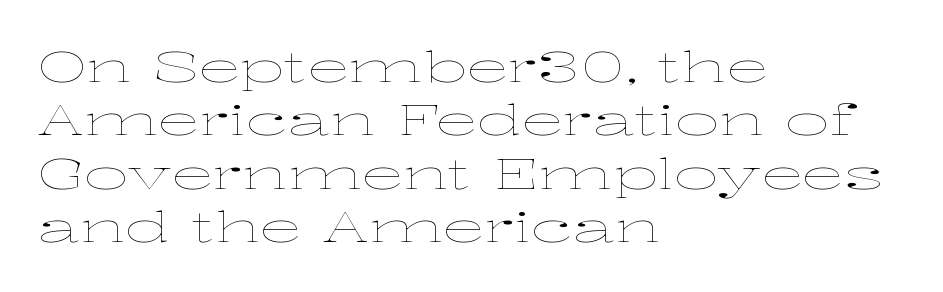
The image shows 43 px thin, wide type, upright; set left-aligned, line spacing 1.24x, normal letter spacing, not underlined; low stroke contrast and a medium x-height.
